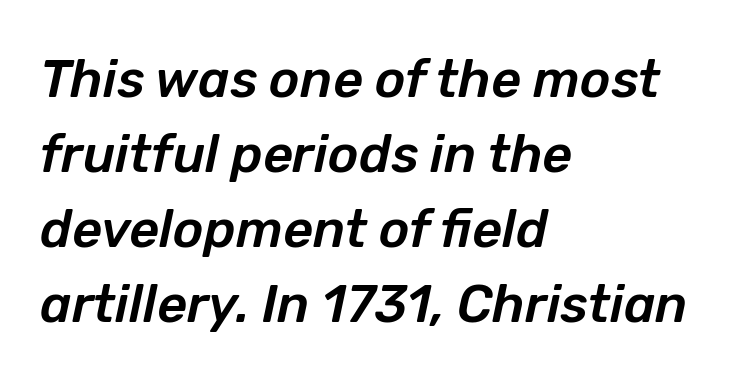
The image shows 52 px text type, italic (leaning right); set left-aligned, normal line spacing (1.44x), normal letter spacing, not underlined; low stroke contrast and a medium x-height.
